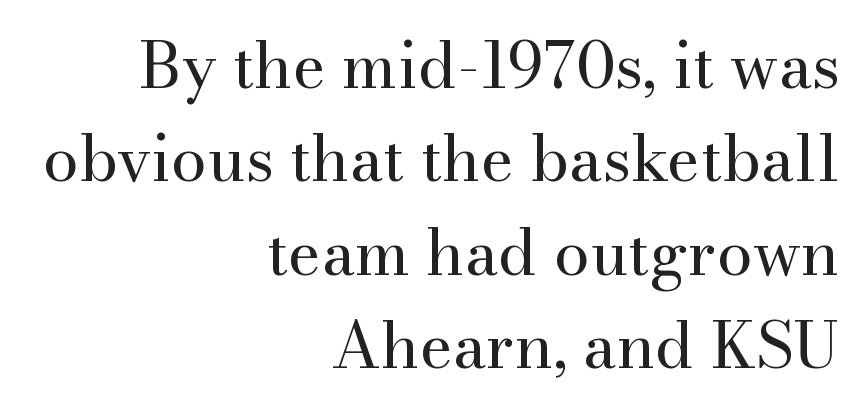
The image shows 64 px regular-weight serif type, upright; set right-aligned, normal line spacing (1.46x), normal letter spacing, not underlined; medium stroke contrast and a small x-height.
